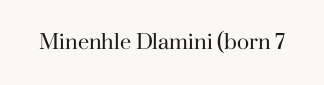
Posture: upright roman. Short note: letters normally spaced. The weight would be labelled regular, book, light, or lighter still. Lines of text with bare space underneath.
